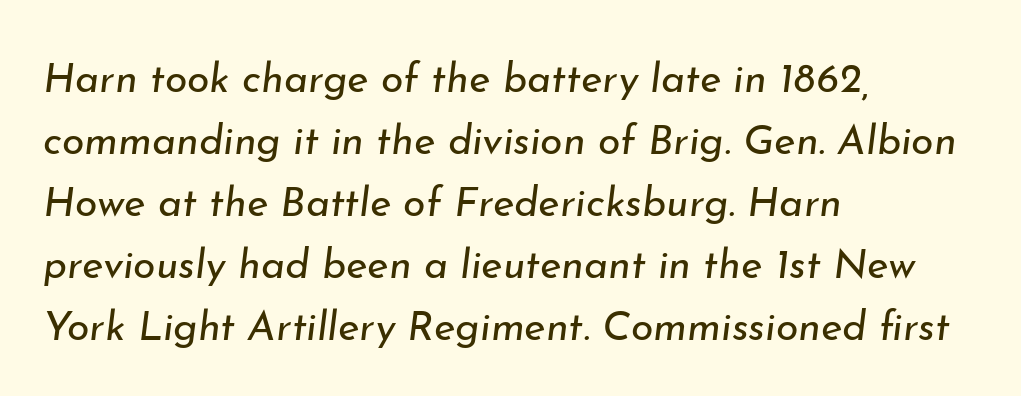
{"italic": "yes", "lean": "right", "slant_degrees": 7, "bold": "no", "weight": "regular", "width": "normal", "stroke_contrast": "low", "x_height": "small", "monospaced": "no", "underline": "no", "align": "left", "line_spacing": "normal", "line_spacing_ratio": 1.51, "letter_spacing": "normal", "letter_spacing_em": 0.0, "glyph_px": 41}
